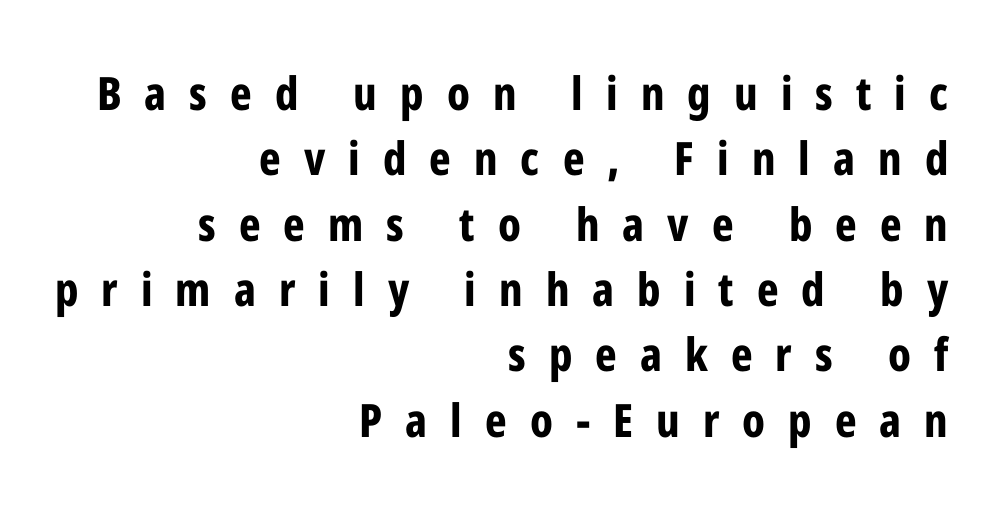
{"serif": "no", "italic": "no", "bold": "yes", "weight": "bold", "width": "condensed", "stroke_contrast": "low", "x_height": "medium", "monospaced": "no", "underline": "no", "align": "right", "line_spacing": "normal", "line_spacing_ratio": 1.42, "letter_spacing": "wide", "letter_spacing_em": 0.5, "glyph_px": 46}
